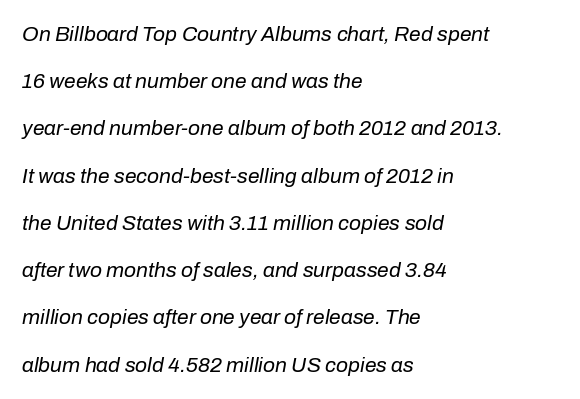
Q: Is the text bold? A: No.
Q: Is the text italic (slanted)? A: Yes, it leans right by about 10 degrees.
Q: Is the text underlined? A: No.
Q: How is the paragraph aligned? A: Left-aligned.
Q: Is the spacing between letters normal or unusually wide? A: Normal.
Q: Is the spacing between lines tight, normal or loose? A: Loose.
